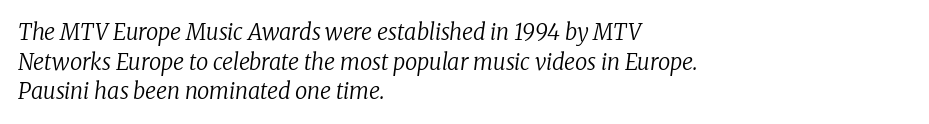
{"italic": "yes", "lean": "right", "slant_degrees": 8, "bold": "no", "underline": "no", "align": "left", "line_spacing": "normal", "line_spacing_ratio": 1.35, "letter_spacing": "normal", "letter_spacing_em": 0.0, "glyph_px": 22}
